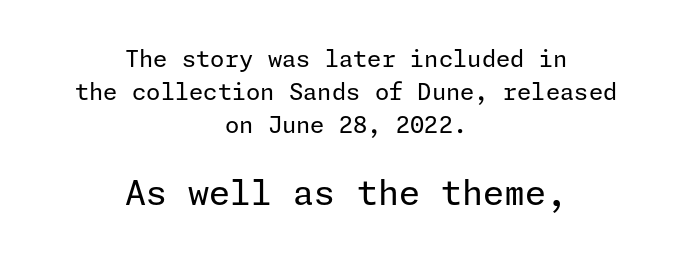
The image shows 34 px regular-weight sans-serif type, upright; set centered, normal line spacing (1.44x), normal letter spacing, not underlined; the second (bottom) block is 1.48x larger; low stroke contrast and a medium x-height.
